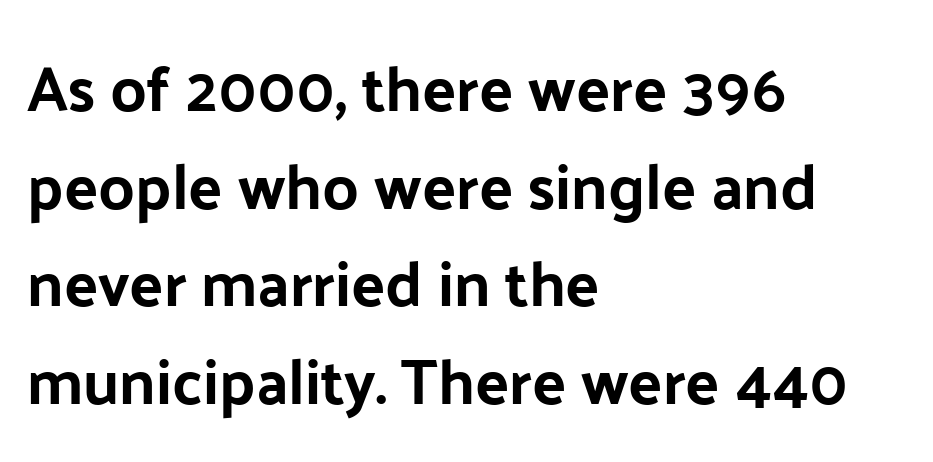
The gaps between neighbouring characters are ordinary and unremarkable. This is sans-serif lettering, the kind often seen on screens and signage. Notice how the stems are strictly vertical — no italics here. These lines are rendered in a variable-pitch font.
